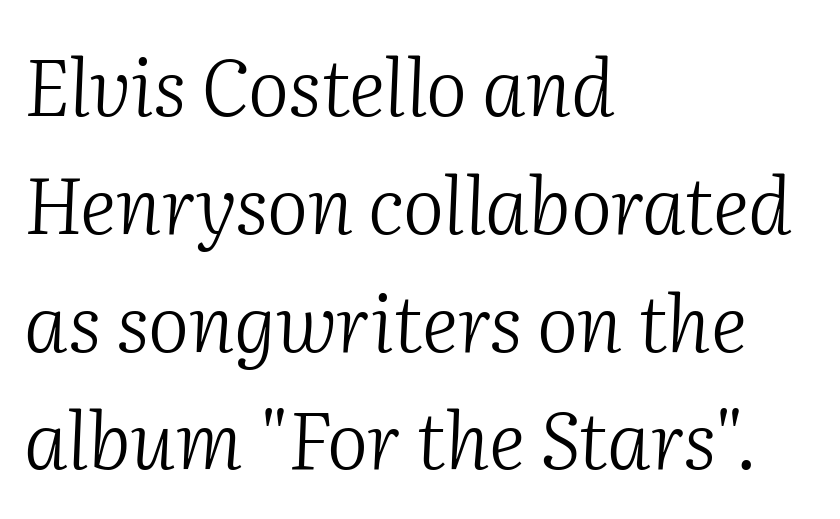
Q: Is the text bold? A: No.
Q: Is the text italic (slanted)? A: Yes, it leans right by about 2 degrees.
Q: Is the typeface a serif or a sans-serif typeface? A: Serif.
Q: Is the text underlined? A: No.
Q: How is the paragraph aligned? A: Left-aligned.
Q: Is the spacing between letters normal or unusually wide? A: Normal.
Q: Is the spacing between lines tight, normal or loose? A: Normal.
Q: Width (condensed, normal, or wide)? A: Normal.
Q: Stroke contrast? A: Medium.
Q: x-height? A: Medium.
Q: Monospaced? A: No.
